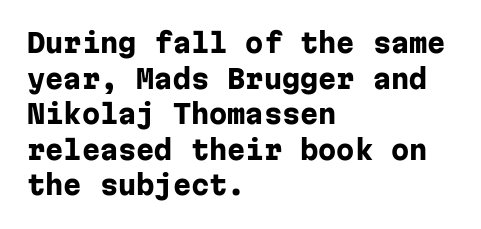
{"italic": "no", "bold": "yes", "underline": "no", "align": "left", "line_spacing": "normal", "line_spacing_ratio": 1.37, "letter_spacing": "normal", "letter_spacing_em": 0.0, "glyph_px": 26}
